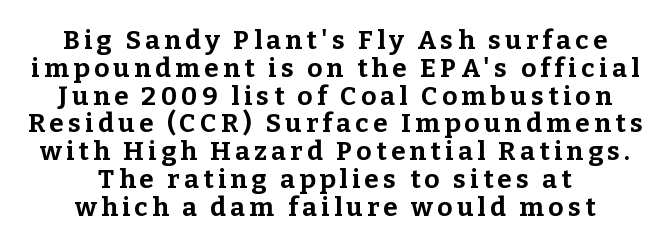
Q: Is the text bold? A: Yes.
Q: Is the text italic (slanted)? A: No, it is upright.
Q: Is the text underlined? A: No.
Q: How is the paragraph aligned? A: Centered.
Q: Is the spacing between lines tight, normal or loose? A: Tight.
